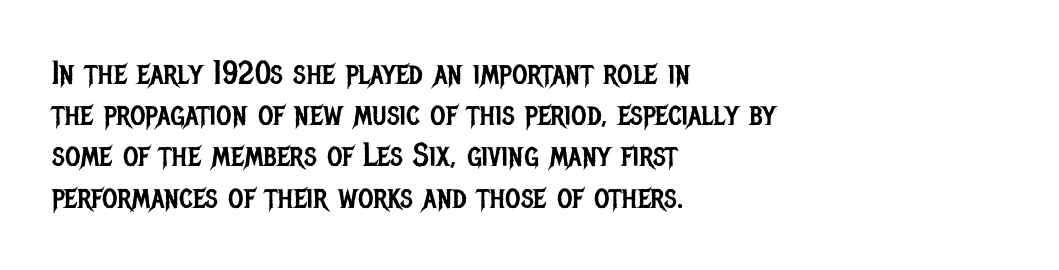
You could not count columns in this text — the font is proportionally spaced. Rows of type keep a routine distance in the vertical direction. Nothing heavy about these letters — not bold at all. Does the copy run flush right? No — it runs flush left. Notice how the stems are strictly vertical — no italics here.
